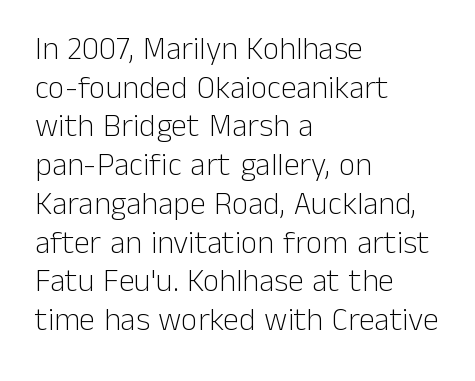
The image shows 32 px light sans-serif type, upright; set left-aligned, line spacing 1.21x, normal letter spacing, not underlined; low stroke contrast and a medium x-height.
